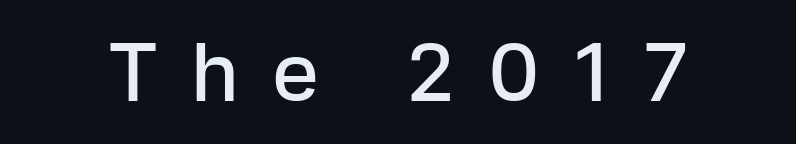
The image shows 80 px semibold sans-serif type, upright; set unusually wide letter spacing (+0.41 em), not underlined; low stroke contrast and a medium x-height.
